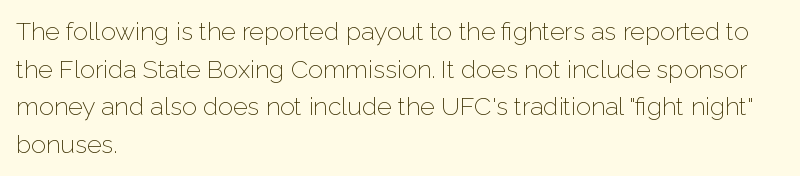
{"italic": "no", "bold": "no", "underline": "no", "align": "left", "line_spacing": "normal", "line_spacing_ratio": 1.51, "letter_spacing": "normal", "letter_spacing_em": 0.0, "glyph_px": 25}
